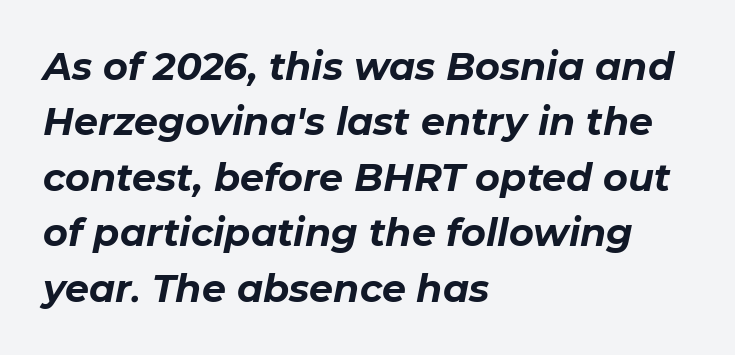
Leading: standard. This sample has the flowing, uneven cadence of proportional lettering. I'd describe the lettering as bold — thick and assertive. These lines are set flush left with a ragged right edge.
